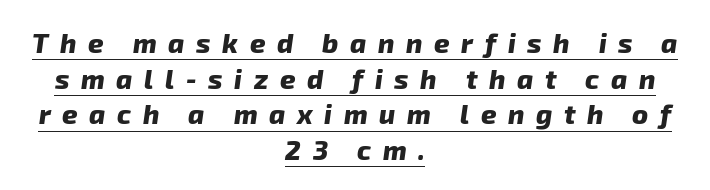
Q: Is the text bold? A: Yes.
Q: Is the text underlined? A: Yes.
Q: How is the paragraph aligned? A: Centered.
Q: Is the spacing between letters normal or unusually wide? A: Unusually wide.
Q: Is the spacing between lines tight, normal or loose? A: Normal.
